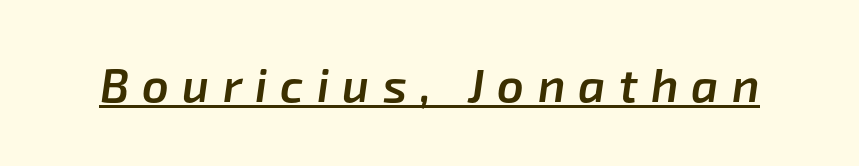
The image shows 47 px semibold type, italic (leaning right); set unusually wide letter spacing (+0.28 em), underlined; low stroke contrast and a medium x-height.
